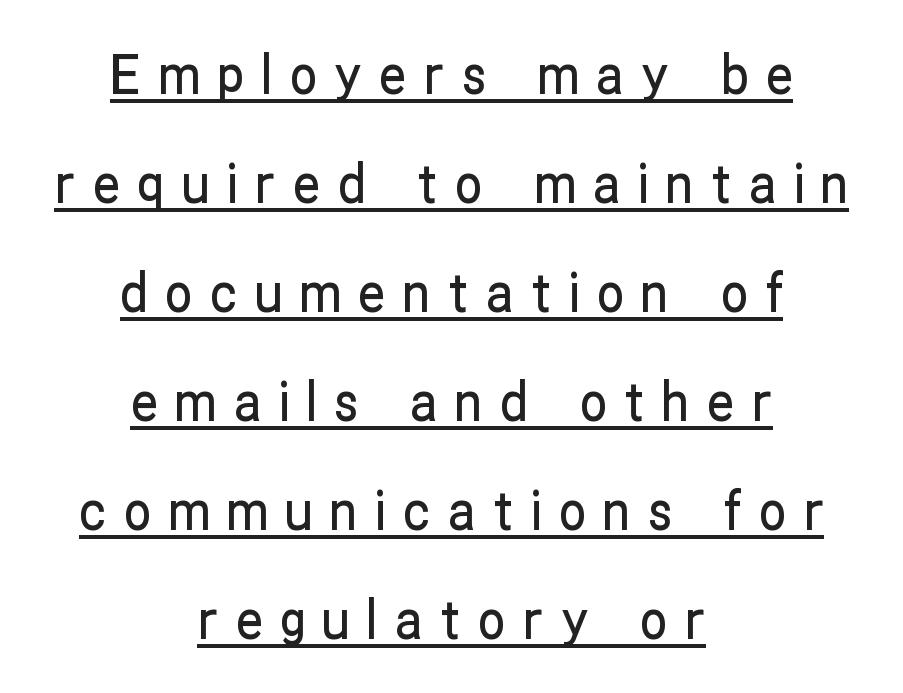
The image shows 54 px condensed sans-serif type, upright; set centered, loose line spacing (2.02x), unusually wide letter spacing (+0.33 em), underlined; low stroke contrast and a medium x-height.
